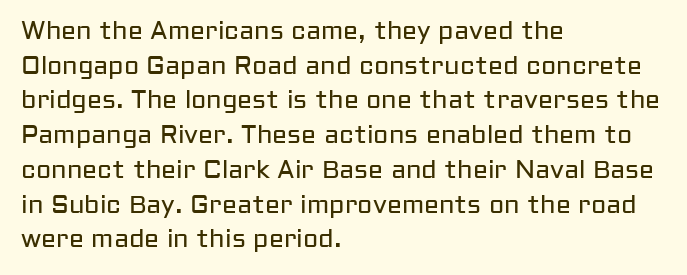
The letters stand straight up with perfectly vertical stems. The typesetter chose a ragged-right arrangement here. What's the leading like? Ordinary, nothing unusual. Nothing unusual about the tracking: characters are spaced as the font intends. Is the stroke heavy? The answer is a plain regular-or-lighter.
